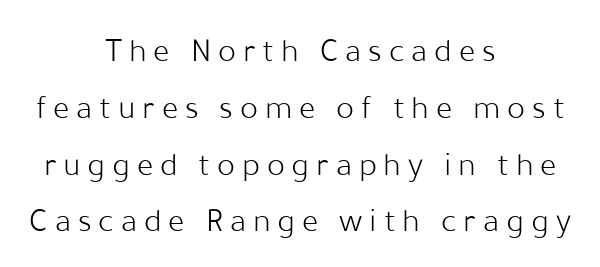
The image shows 34 px light sans-serif type, upright; set centered, normal line spacing (1.67x), unusually wide letter spacing (+0.2 em), not underlined; low stroke contrast and a medium x-height.
